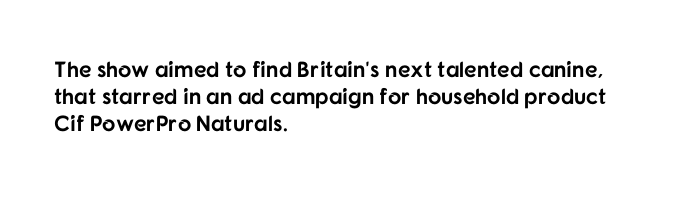
{"italic": "no", "bold": "yes", "underline": "no", "align": "left", "line_spacing_ratio": 1.22, "letter_spacing": "normal", "letter_spacing_em": 0.0, "glyph_px": 22}
